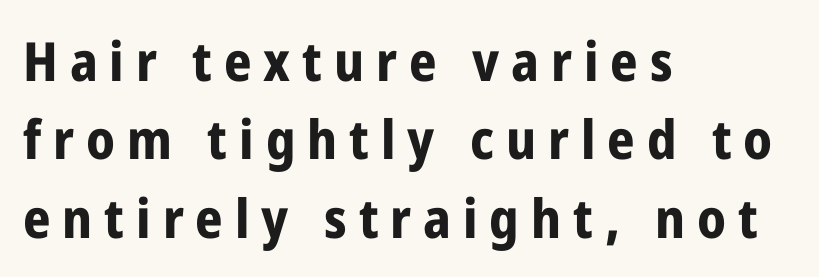
Unmarked baselines from the first word to the last. This rendering employs a face without finishing strokes, i.e., a sans-serif. Varying glyph widths throughout — classic text-font behaviour. Observe the wide spacing: letters keep a clear distance from each other. These lines were composed using upright roman letters. The block of text has a typical density, with ordinary space between rows.
